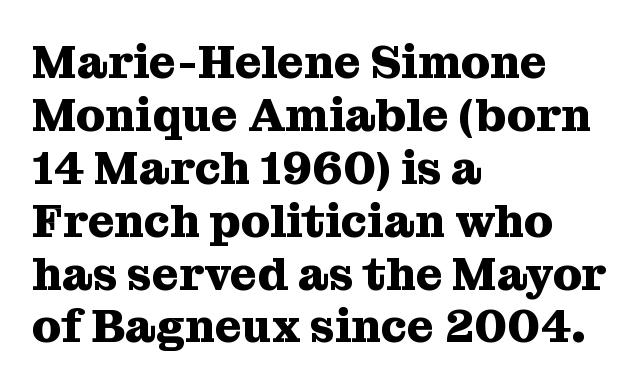
{"serif": "yes", "italic": "no", "bold": "yes", "weight": "heavy", "width": "normal", "stroke_contrast": "medium", "x_height": "medium", "monospaced": "no", "underline": "no", "align": "left", "line_spacing": "tight", "line_spacing_ratio": 1.15, "letter_spacing": "normal", "letter_spacing_em": 0.0, "glyph_px": 46}
